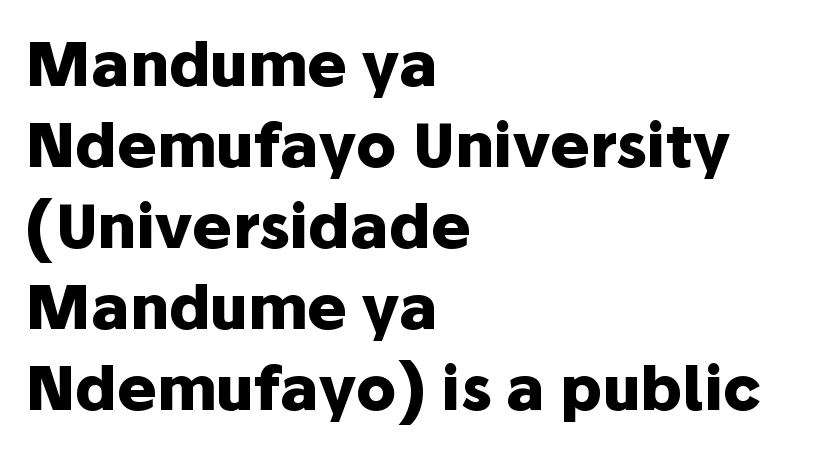
{"serif": "no", "italic": "no", "bold": "yes", "weight": "heavy", "width": "normal", "stroke_contrast": "low", "x_height": "medium", "monospaced": "no", "underline": "no", "align": "left", "line_spacing": "normal", "line_spacing_ratio": 1.35, "letter_spacing": "normal", "letter_spacing_em": 0.0, "glyph_px": 60}
